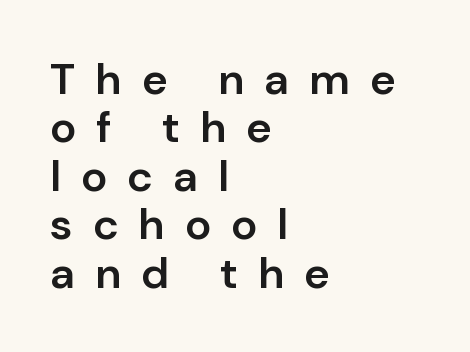
Q: Is the text bold? A: Semi-bold.
Q: Is the text italic (slanted)? A: No, it is upright.
Q: Is the typeface a serif or a sans-serif typeface? A: Sans-serif.
Q: Is the text underlined? A: No.
Q: How is the paragraph aligned? A: Left-aligned.
Q: Is the spacing between letters normal or unusually wide? A: Unusually wide.
Q: Is the spacing between lines tight, normal or loose? A: Tight.
Q: Width (condensed, normal, or wide)? A: Normal.
Q: Stroke contrast? A: Low.
Q: x-height? A: Medium.
Q: Monospaced? A: No.
